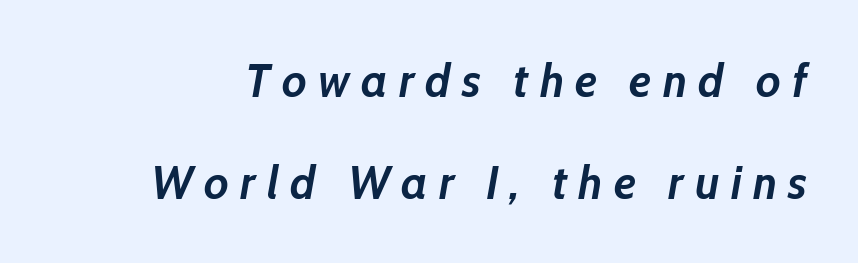
The image shows 47 px semibold type, italic (leaning right); set loose line spacing (2.18x), unusually wide letter spacing (+0.24 em), not underlined; low stroke contrast and a medium x-height.
